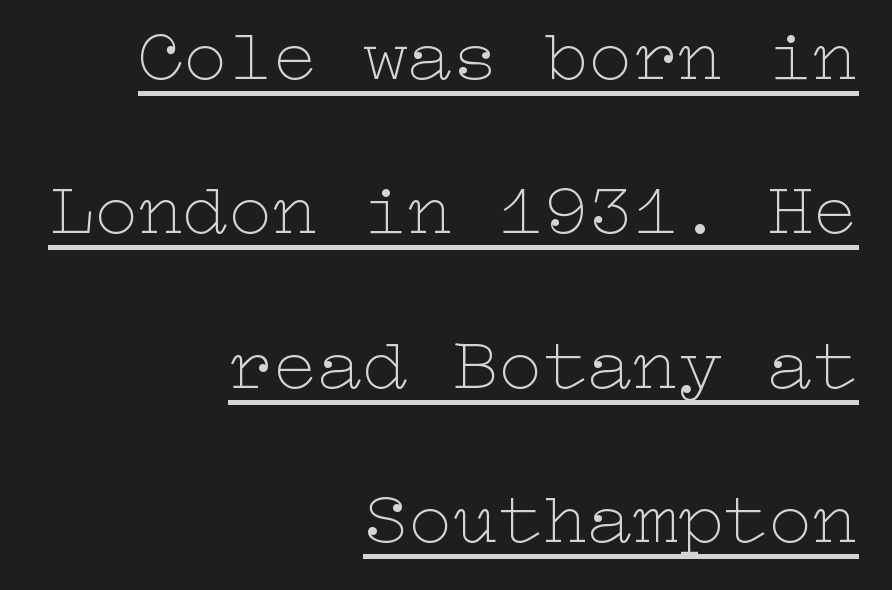
Line endings align vertically; line beginnings do not. Caption: lettering with a line underneath. Vertical spacing — loose. Standard letterfit; no display-style spreading of the glyphs.
